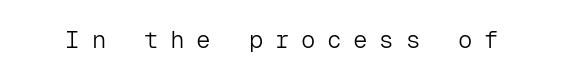
Q: Is the text bold? A: No.
Q: Is the text italic (slanted)? A: No, it is upright.
Q: Is the text underlined? A: No.
Q: Is the spacing between letters normal or unusually wide? A: Unusually wide.
